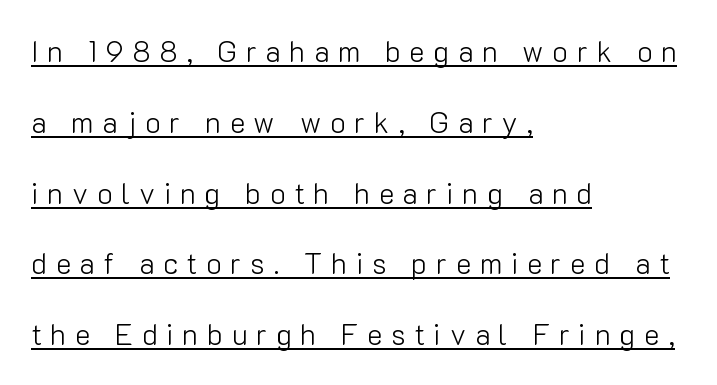
The lettering is marked with a stroke running underneath it. Compared with typical body copy, the letter spacing here is much looser. Nope, not italic — everything's standing straight. Each new line begins a long way beneath the previous one.
